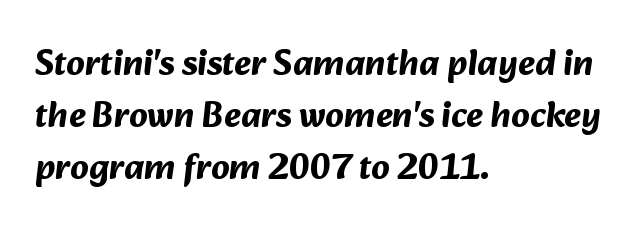
{"serif": "no", "bold": "yes", "weight": "bold", "width": "normal", "stroke_contrast": "medium", "x_height": "medium", "monospaced": "no", "underline": "no", "align": "left", "line_spacing": "normal", "line_spacing_ratio": 1.44, "letter_spacing": "normal", "letter_spacing_em": 0.0, "glyph_px": 36}
